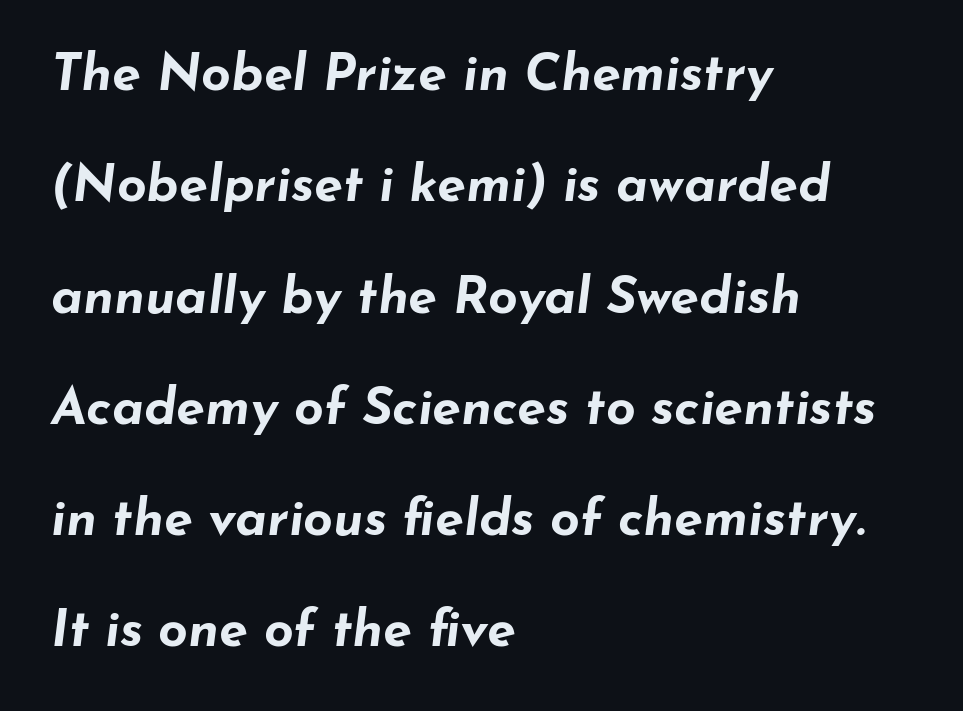
Q: Is the text bold? A: Yes.
Q: Is the text italic (slanted)? A: Yes, it leans right by about 7 degrees.
Q: Is the text underlined? A: No.
Q: How is the paragraph aligned? A: Left-aligned.
Q: Is the spacing between letters normal or unusually wide? A: Normal.
Q: Is the spacing between lines tight, normal or loose? A: Loose.
Q: Width (condensed, normal, or wide)? A: Wide.
Q: Stroke contrast? A: Low.
Q: x-height? A: Small.
Q: Monospaced? A: No.
